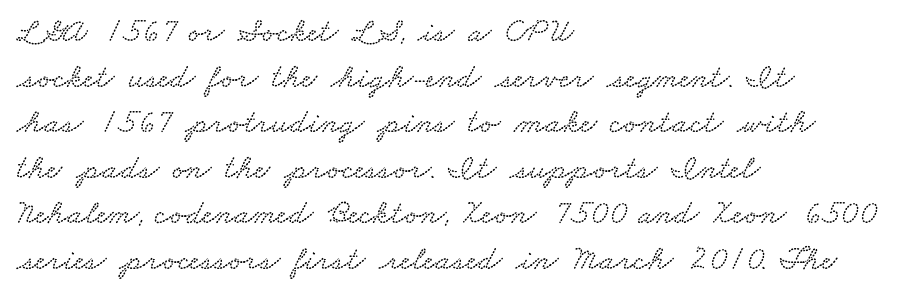
{"width": "wide", "stroke_contrast": "low", "x_height": "small", "monospaced": "no", "underline": "no", "align": "left", "line_spacing": "normal", "line_spacing_ratio": 1.34, "letter_spacing": "normal", "letter_spacing_em": 0.0, "glyph_px": 34}
